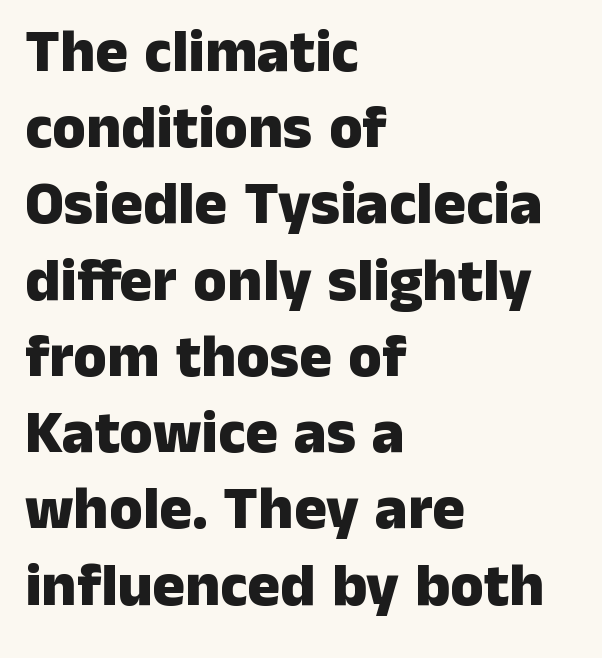
The image shows 61 px heavy sans-serif type, upright; set left-aligned, normal line spacing (1.25x), normal letter spacing, not underlined; low stroke contrast and a medium x-height.
